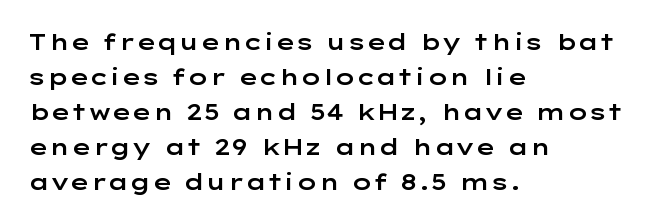
The image shows 22 px text type, upright; set left-aligned, normal line spacing (1.59x), normal letter spacing, not underlined.
